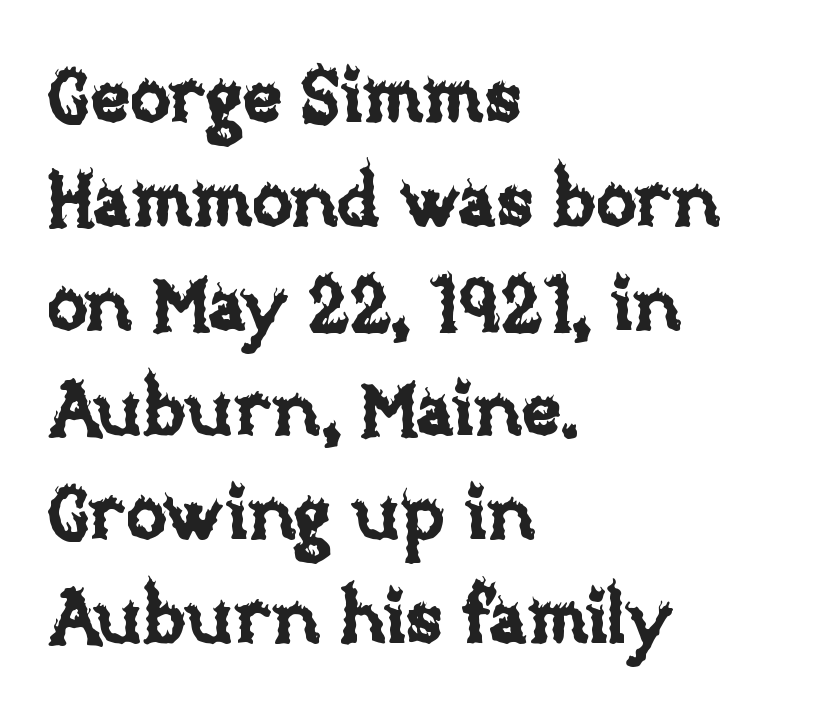
Notice how the passage keeps a crisp vertical edge on the left only. What stands out about the letter spacing? Nothing — it is the standard amount. A normal amount of white space separates one row of letters from the next. These lines were composed using upright roman letters.
